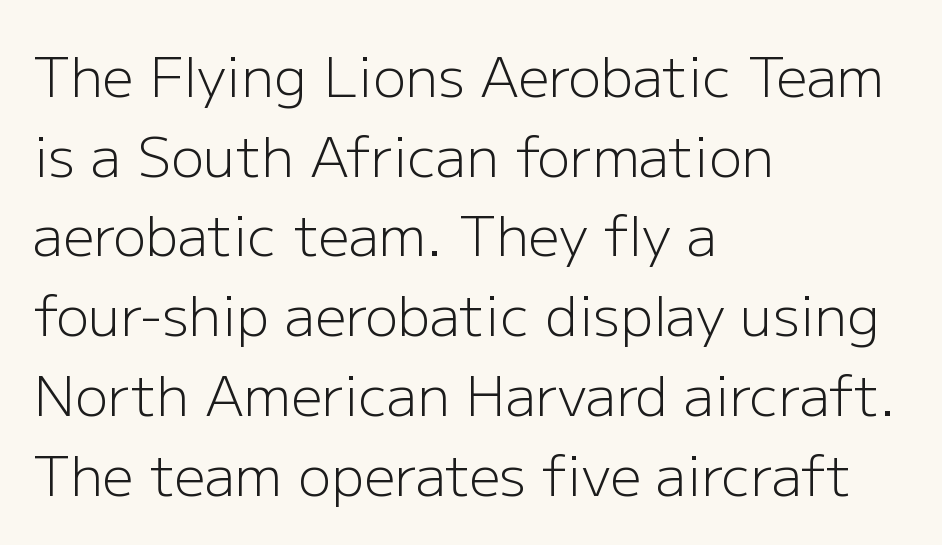
{"serif": "no", "italic": "no", "bold": "no", "weight": "light", "width": "normal", "stroke_contrast": "low", "x_height": "medium", "monospaced": "no", "underline": "no", "align": "left", "line_spacing": "normal", "line_spacing_ratio": 1.45, "letter_spacing": "normal", "letter_spacing_em": 0.0, "glyph_px": 55}
